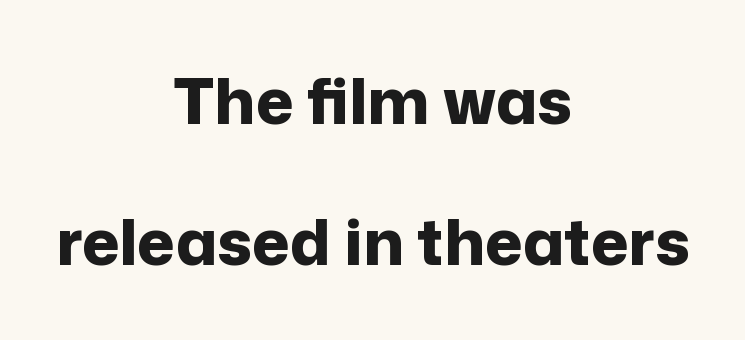
Q: Is the text bold? A: Yes.
Q: Is the text italic (slanted)? A: No, it is upright.
Q: Is the typeface a serif or a sans-serif typeface? A: Sans-serif.
Q: Is the text underlined? A: No.
Q: How is the paragraph aligned? A: Centered.
Q: Is the spacing between letters normal or unusually wide? A: Normal.
Q: Is the spacing between lines tight, normal or loose? A: Loose.
Q: Width (condensed, normal, or wide)? A: Normal.
Q: Stroke contrast? A: Low.
Q: x-height? A: Medium.
Q: Monospaced? A: No.
